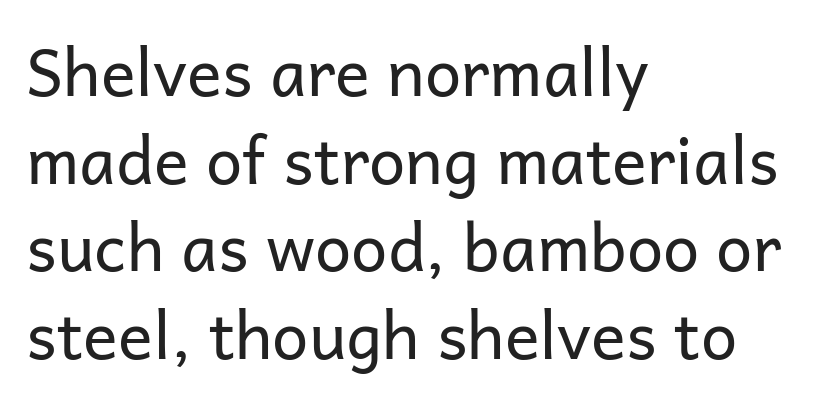
{"serif": "no", "italic": "no", "bold": "no", "weight": "regular", "width": "normal", "stroke_contrast": "low", "x_height": "medium", "monospaced": "no", "underline": "no", "align": "left", "line_spacing": "normal", "line_spacing_ratio": 1.35, "letter_spacing": "normal", "letter_spacing_em": 0.0, "glyph_px": 65}
